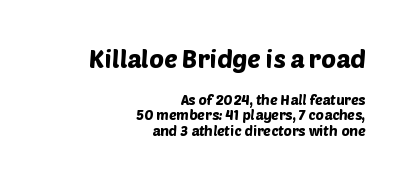
The image shows 25 px text type; set right-aligned, tight line spacing (1.11x), normal letter spacing, not underlined; the first (top) block is 1.79x larger.
